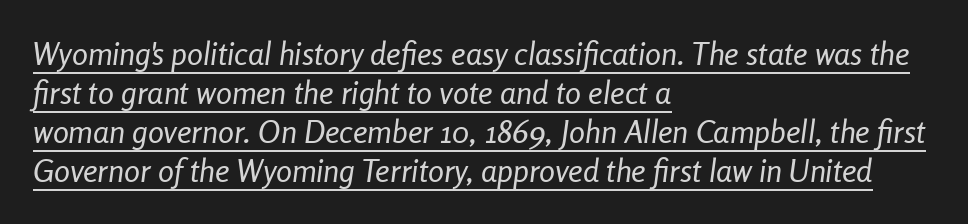
{"italic": "yes", "lean": "right", "slant_degrees": 8, "bold": "no", "weight": "regular", "width": "condensed", "stroke_contrast": "low", "x_height": "medium", "monospaced": "no", "underline": "yes", "align": "left", "line_spacing_ratio": 1.22, "letter_spacing": "normal", "letter_spacing_em": 0.0, "glyph_px": 32}
